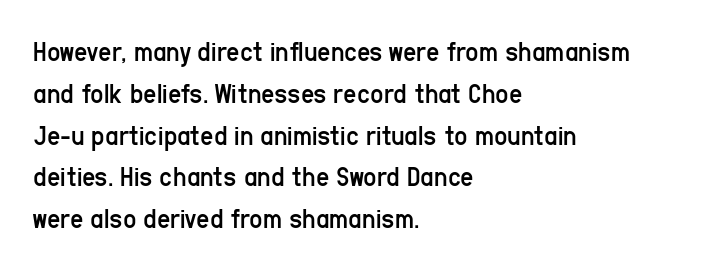
{"serif": "no", "italic": "no", "bold": "no", "weight": "regular", "width": "condensed", "stroke_contrast": "low", "x_height": "medium", "monospaced": "no", "underline": "no", "align": "left", "line_spacing": "normal", "line_spacing_ratio": 1.44, "letter_spacing": "normal", "letter_spacing_em": 0.0, "glyph_px": 29}
